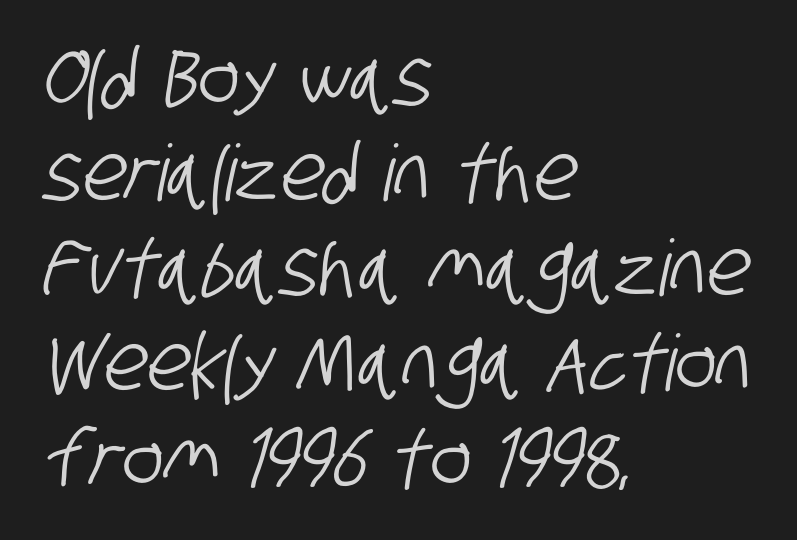
Q: Is the typeface a serif or a sans-serif typeface? A: Sans-serif.
Q: Is the text underlined? A: No.
Q: How is the paragraph aligned? A: Left-aligned.
Q: Is the spacing between letters normal or unusually wide? A: Normal.
Q: Width (condensed, normal, or wide)? A: Condensed.
Q: Stroke contrast? A: Low.
Q: x-height? A: Large.
Q: Monospaced? A: No.
